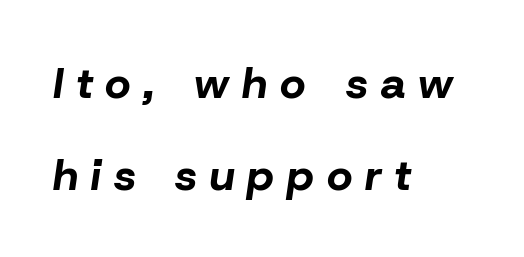
{"italic": "yes", "lean": "right", "slant_degrees": 8, "bold": "yes", "weight": "bold", "width": "normal", "stroke_contrast": "low", "x_height": "medium", "monospaced": "no", "underline": "no", "align": "left", "line_spacing": "loose", "line_spacing_ratio": 2.08, "letter_spacing": "wide", "letter_spacing_em": 0.3, "glyph_px": 44}
